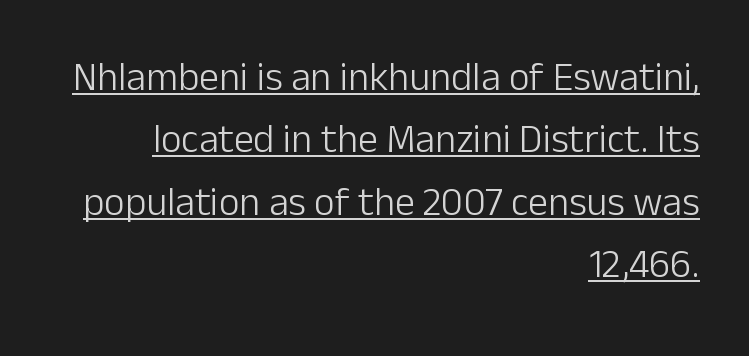
Q: Is the text bold? A: No.
Q: Is the text italic (slanted)? A: No, it is upright.
Q: Is the typeface a serif or a sans-serif typeface? A: Sans-serif.
Q: Is the text underlined? A: Yes.
Q: How is the paragraph aligned? A: Right-aligned.
Q: Is the spacing between letters normal or unusually wide? A: Normal.
Q: Is the spacing between lines tight, normal or loose? A: Normal.
Q: Width (condensed, normal, or wide)? A: Normal.
Q: Stroke contrast? A: Low.
Q: x-height? A: Medium.
Q: Monospaced? A: No.
